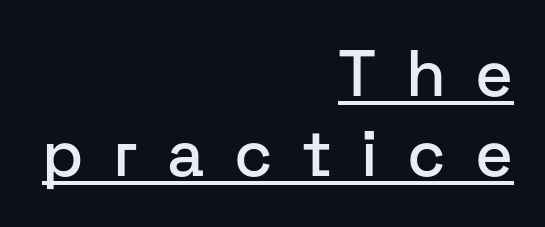
The image shows 65 px sans-serif type, upright; set right-aligned, line spacing 1.23x, unusually wide letter spacing (+0.45 em), underlined; low stroke contrast and a medium x-height.
